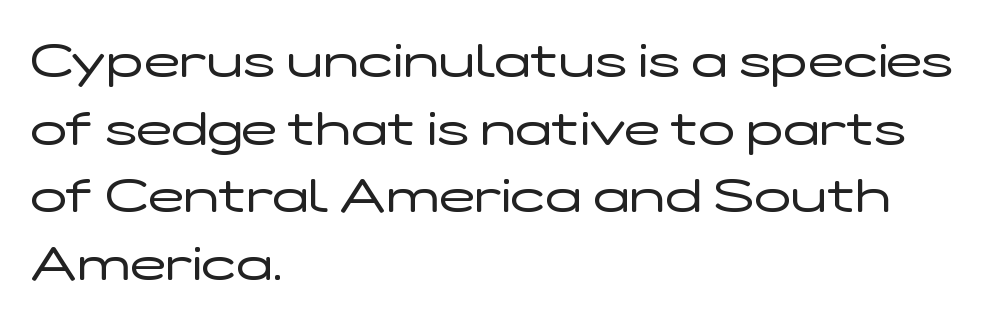
The gap between lines stays unmarked. Posture: vertical. Nobody touched the tracking dial on this one. What's the leading like? Ordinary, nothing unusual. Note: no serifs on the glyphs. Varying glyph widths throughout — classic text-font behaviour.
